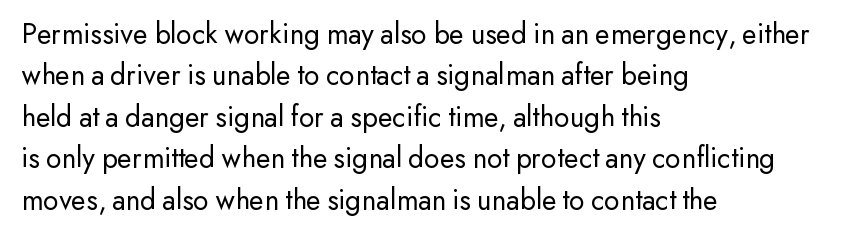
Q: Is the text bold? A: No.
Q: Is the text italic (slanted)? A: No, it is upright.
Q: Is the typeface a serif or a sans-serif typeface? A: Sans-serif.
Q: Is the text underlined? A: No.
Q: How is the paragraph aligned? A: Left-aligned.
Q: Is the spacing between letters normal or unusually wide? A: Normal.
Q: Is the spacing between lines tight, normal or loose? A: Normal.
Q: Width (condensed, normal, or wide)? A: Normal.
Q: Stroke contrast? A: Low.
Q: x-height? A: Small.
Q: Monospaced? A: No.
